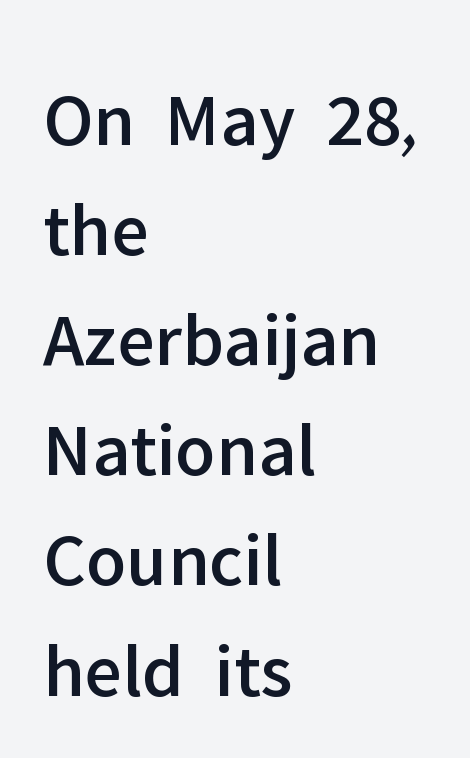
Grotesque or geometric, the face here clearly has no serifs. Observe the ordinary spacing: letters are neighbours, not strangers. Spacing verdict: proportional, widths tailored to each character. Unlike italic type, these characters show no tilt at all. A normal amount of white space separates one row of letters from the next. The space beneath each line is pristine and unruled.
